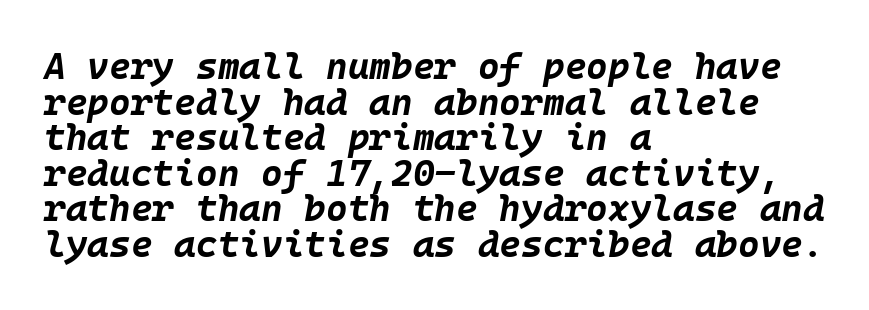
{"italic": "yes", "lean": "right", "slant_degrees": 10, "bold": "yes", "weight": "bold", "width": "normal", "stroke_contrast": "low", "x_height": "large", "underline": "no", "align": "left", "line_spacing": "tight", "line_spacing_ratio": 0.96, "letter_spacing": "normal", "letter_spacing_em": 0.0, "glyph_px": 37}
